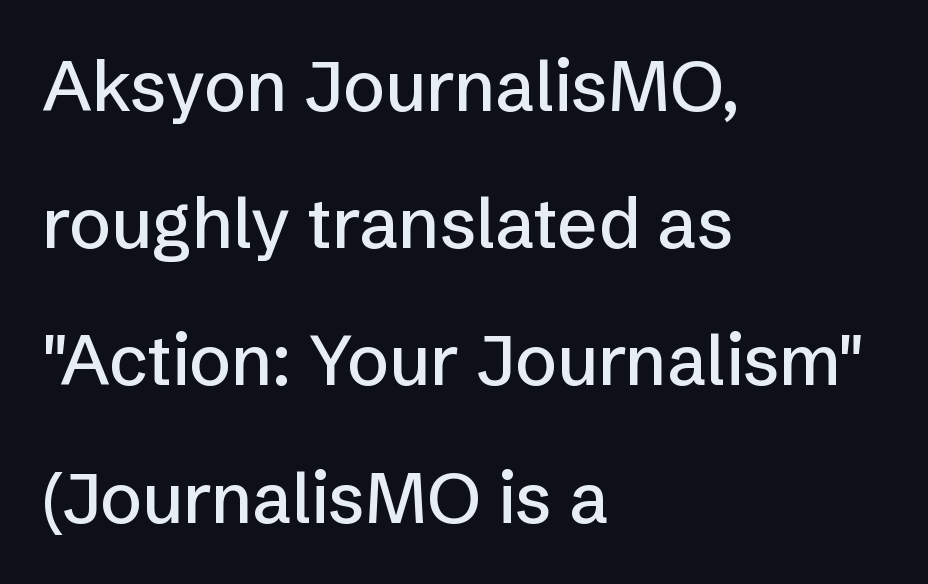
Q: Is the text italic (slanted)? A: No, it is upright.
Q: Is the typeface a serif or a sans-serif typeface? A: Sans-serif.
Q: Is the text underlined? A: No.
Q: How is the paragraph aligned? A: Left-aligned.
Q: Is the spacing between letters normal or unusually wide? A: Normal.
Q: Is the spacing between lines tight, normal or loose? A: Loose.
Q: Width (condensed, normal, or wide)? A: Normal.
Q: Stroke contrast? A: Low.
Q: x-height? A: Medium.
Q: Monospaced? A: No.
